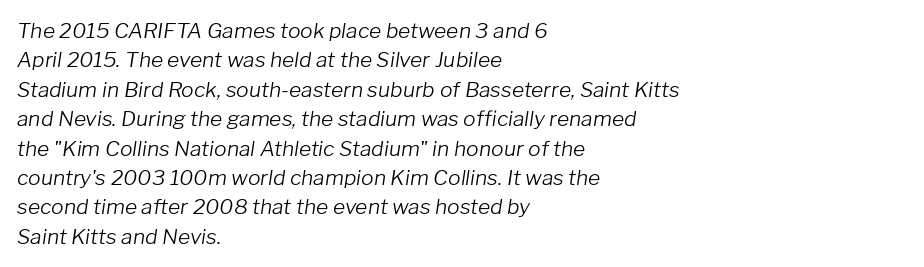
The letterforms sit at book weight or below. Successive baselines arrive at the customary interval. The specimen omits any rule beneath the text block's lines. Tracking here is standard; glyphs follow each other at the usual distance. Every row of glyphs begins at an identical x-position on the left.
